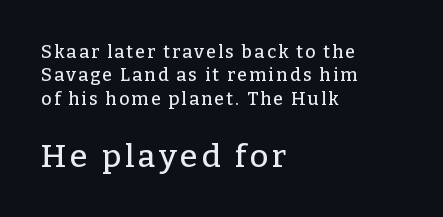
Q: Is the text italic (slanted)? A: No, it is upright.
Q: Is the typeface a serif or a sans-serif typeface? A: Serif.
Q: Is the text underlined? A: No.
Q: How is the paragraph aligned? A: Left-aligned.
Q: Is the spacing between lines tight, normal or loose? A: Normal.
Q: Which block of text is set in a larger size, the first (top) or the second (bottom)? A: The second (bottom) one.
Q: Width (condensed, normal, or wide)? A: Normal.
Q: Stroke contrast? A: Low.
Q: x-height? A: Medium.
Q: Monospaced? A: No.
